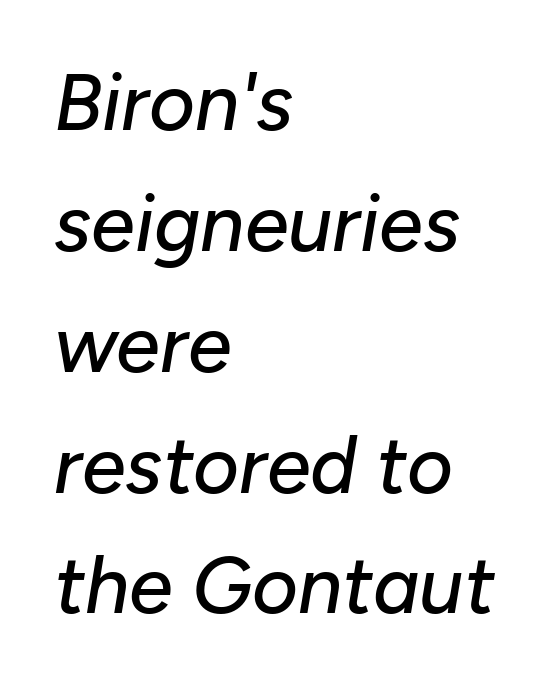
{"italic": "yes", "lean": "right", "slant_degrees": 10, "width": "normal", "stroke_contrast": "low", "x_height": "medium", "monospaced": "no", "underline": "no", "align": "left", "line_spacing": "normal", "line_spacing_ratio": 1.53, "letter_spacing": "normal", "letter_spacing_em": 0.0, "glyph_px": 79}
